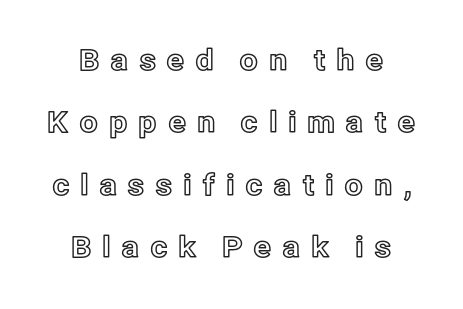
{"italic": "no", "width": "normal", "x_height": "medium", "monospaced": "no", "underline": "no", "align": "center", "line_spacing": "loose", "line_spacing_ratio": 2.15, "letter_spacing": "wide", "letter_spacing_em": 0.35, "glyph_px": 29}
